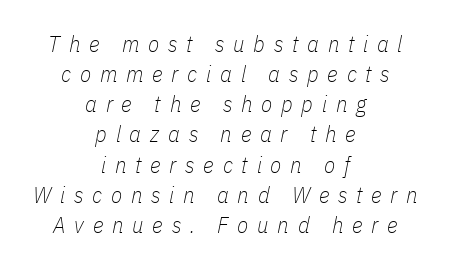
If you drew a line through each stem, it would be angled. The rows are spaced the way most documents space them. Does the copy run flush right? No — it is centered line by line. The typesetting does not lean heavy: it is not bold.
